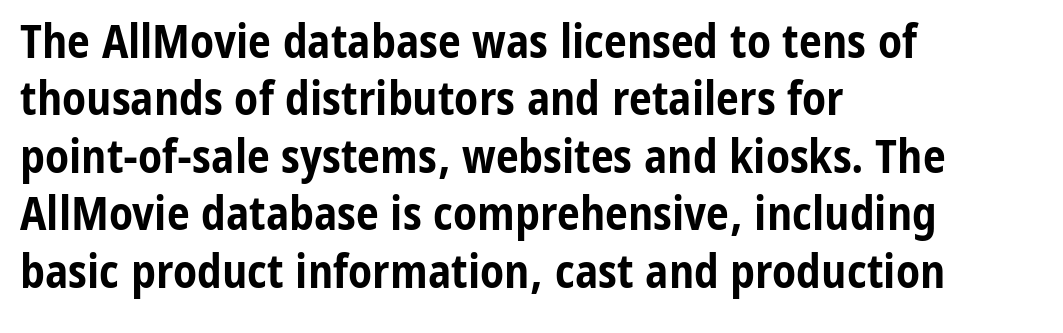
The gap between lines stays unmarked. Do the letters lean? They stand straight. Looks like regular typesetting: each glyph gets only the width it needs. The passage is arranged the way most books set body copy — flush left. Line spacing here is normal. The glyphs have the mass of a bold cut.
